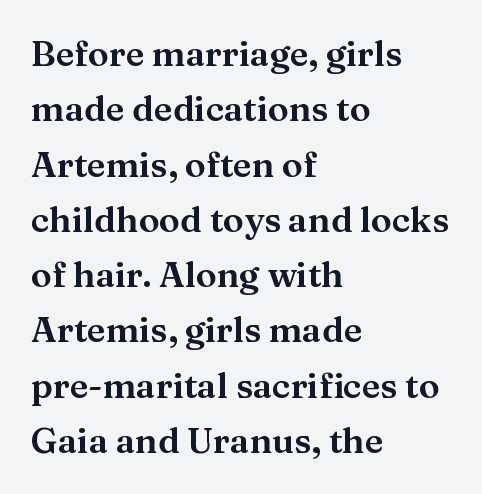
Q: Is the text italic (slanted)? A: No, it is upright.
Q: Is the typeface a serif or a sans-serif typeface? A: Serif.
Q: Is the text underlined? A: No.
Q: How is the paragraph aligned? A: Left-aligned.
Q: Is the spacing between letters normal or unusually wide? A: Normal.
Q: Is the spacing between lines tight, normal or loose? A: Normal.
Q: Width (condensed, normal, or wide)? A: Normal.
Q: Stroke contrast? A: Medium.
Q: x-height? A: Medium.
Q: Monospaced? A: No.
